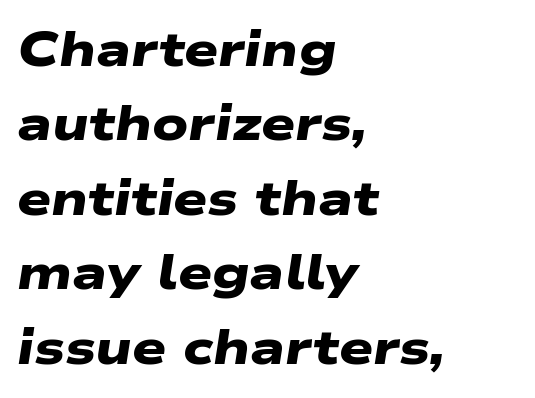
Q: Is the text bold? A: Yes.
Q: Is the typeface a serif or a sans-serif typeface? A: Sans-serif.
Q: Is the text underlined? A: No.
Q: How is the paragraph aligned? A: Left-aligned.
Q: Is the spacing between letters normal or unusually wide? A: Normal.
Q: Is the spacing between lines tight, normal or loose? A: Normal.
Q: Width (condensed, normal, or wide)? A: Wide.
Q: Stroke contrast? A: Low.
Q: x-height? A: Medium.
Q: Monospaced? A: No.
